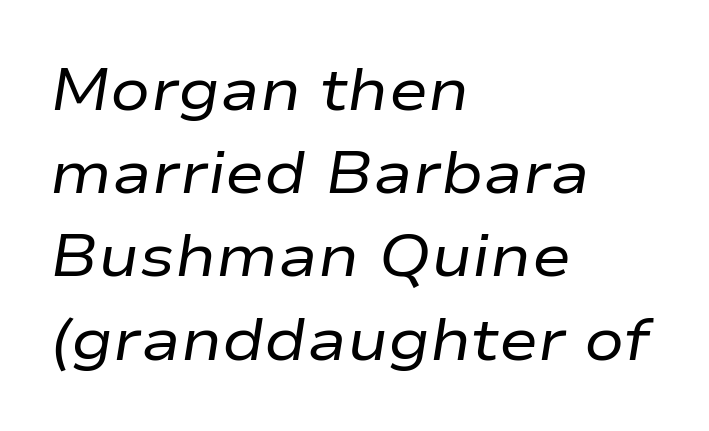
The image shows 59 px regular-weight, wide type, italic (leaning right); set left-aligned, normal line spacing (1.41x), normal letter spacing, not underlined; low stroke contrast and a medium x-height.
